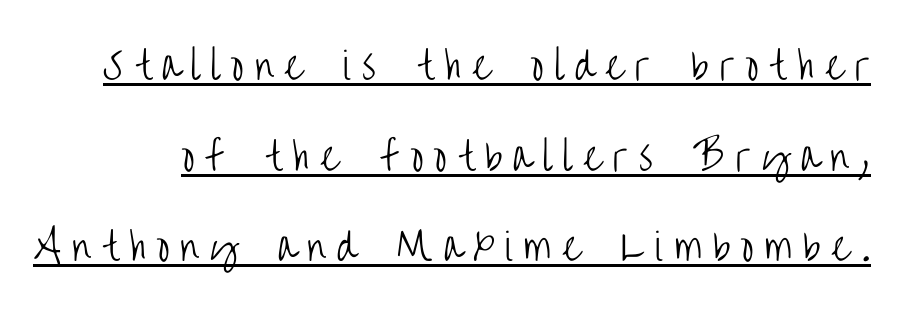
Q: Is the text bold? A: No.
Q: Is the text italic (slanted)? A: No, it is upright.
Q: Is the typeface a serif or a sans-serif typeface? A: Sans-serif.
Q: Is the text underlined? A: Yes.
Q: Is the spacing between letters normal or unusually wide? A: Unusually wide.
Q: Is the spacing between lines tight, normal or loose? A: Loose.
Q: Width (condensed, normal, or wide)? A: Condensed.
Q: Stroke contrast? A: Low.
Q: x-height? A: Large.
Q: Monospaced? A: No.
